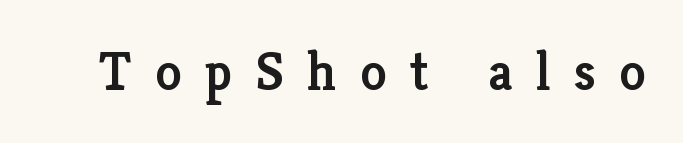
Q: Is the text bold? A: Semi-bold.
Q: Is the text italic (slanted)? A: No, it is upright.
Q: Is the typeface a serif or a sans-serif typeface? A: Serif.
Q: Is the text underlined? A: No.
Q: Is the spacing between letters normal or unusually wide? A: Unusually wide.
Q: Width (condensed, normal, or wide)? A: Normal.
Q: Stroke contrast? A: Low.
Q: x-height? A: Medium.
Q: Monospaced? A: No.
